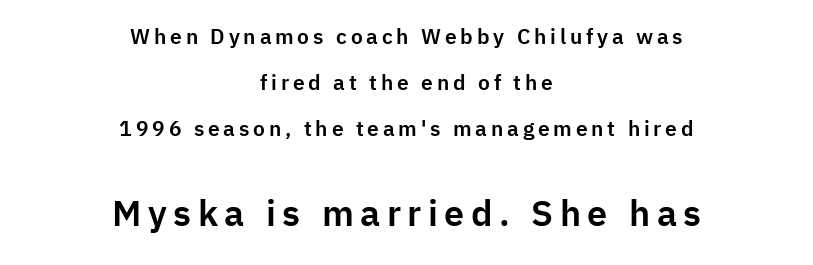
Q: Is the text italic (slanted)? A: No, it is upright.
Q: Is the typeface a serif or a sans-serif typeface? A: Sans-serif.
Q: Is the text underlined? A: No.
Q: How is the paragraph aligned? A: Centered.
Q: Is the spacing between lines tight, normal or loose? A: Loose.
Q: Which block of text is set in a larger size, the first (top) or the second (bottom)? A: The second (bottom) one.
Q: Width (condensed, normal, or wide)? A: Normal.
Q: Stroke contrast? A: Low.
Q: x-height? A: Medium.
Q: Monospaced? A: No.
